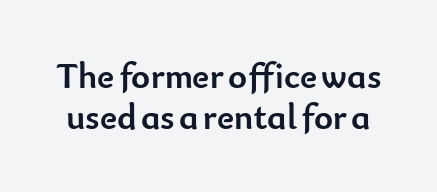
The image shows 36 px semibold sans-serif type, upright; set tight line spacing (1.13x), normal letter spacing, not underlined; low stroke contrast and a small x-height.
